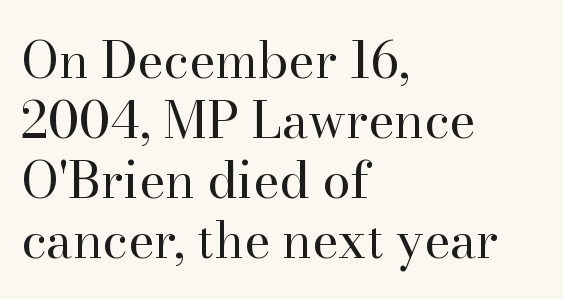
Q: Is the text bold? A: No.
Q: Is the text italic (slanted)? A: No, it is upright.
Q: Is the typeface a serif or a sans-serif typeface? A: Serif.
Q: Is the text underlined? A: No.
Q: How is the paragraph aligned? A: Left-aligned.
Q: Is the spacing between letters normal or unusually wide? A: Normal.
Q: Width (condensed, normal, or wide)? A: Normal.
Q: Stroke contrast? A: High.
Q: x-height? A: Small.
Q: Monospaced? A: No.
